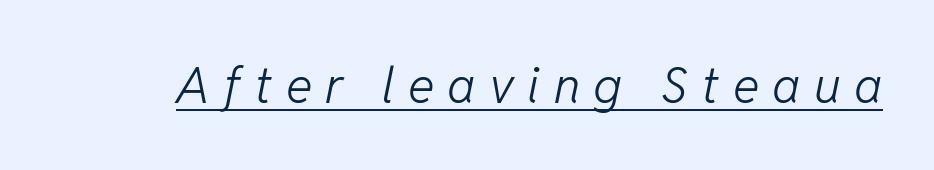
The image shows 50 px light type, italic (leaning right); set unusually wide letter spacing (+0.27 em), underlined; low stroke contrast and a medium x-height.
